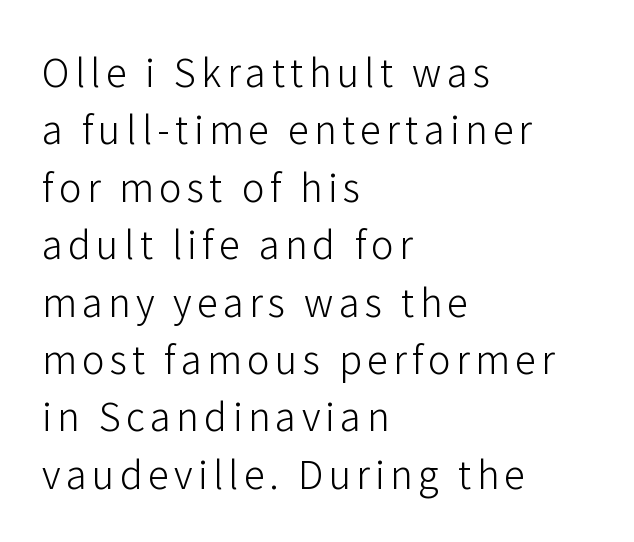
{"serif": "no", "italic": "no", "bold": "no", "weight": "light", "width": "normal", "stroke_contrast": "low", "x_height": "medium", "monospaced": "no", "underline": "no", "align": "left", "line_spacing": "normal", "line_spacing_ratio": 1.51, "glyph_px": 38}
